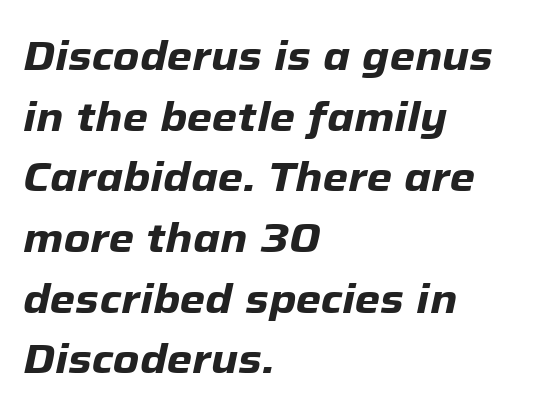
The passage shown stacks its lines at a standard gap. This rendering leaves character spacing at its baseline value. The foot of each line stays bare and open. The passage is arranged the way most books set body copy — flush left. The glyphs have the mass of a bold cut. Do the characters align in a grid? No, the font is proportional.
